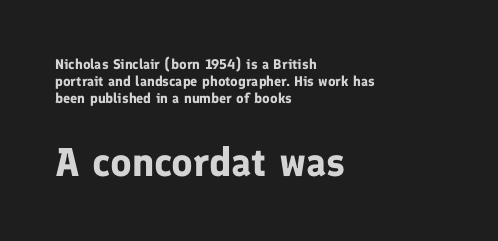
The image shows 40 px bold sans-serif type, upright; set left-aligned, line spacing 1.21x, normal letter spacing, not underlined; the second (bottom) block is 2.86x larger; low stroke contrast and a medium x-height.
